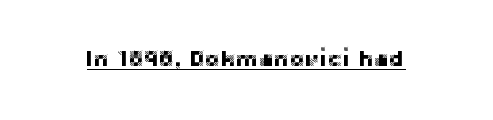
{"italic": "no", "underline": "yes", "letter_spacing": "normal", "letter_spacing_em": 0.0, "glyph_px": 23}
